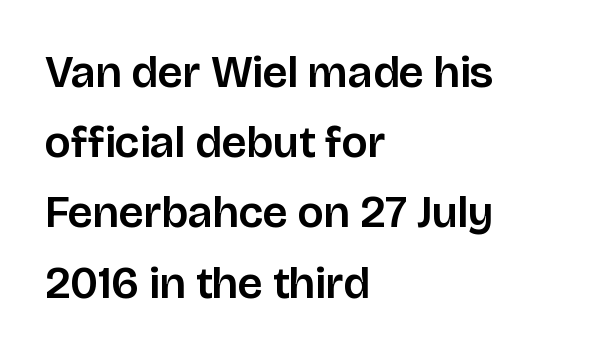
{"serif": "no", "italic": "no", "width": "normal", "stroke_contrast": "low", "x_height": "large", "monospaced": "no", "underline": "no", "align": "left", "line_spacing": "normal", "line_spacing_ratio": 1.56, "letter_spacing": "normal", "letter_spacing_em": 0.0, "glyph_px": 45}
